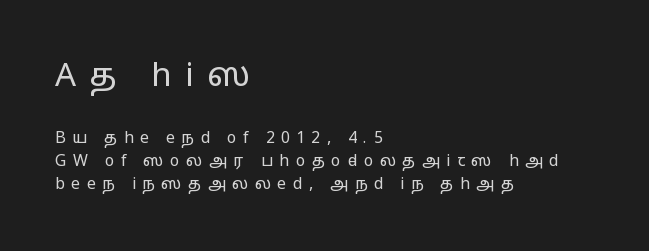
The image shows 33 px regular-weight, wide sans-serif type, upright; set left-aligned, normal line spacing (1.42x), unusually wide letter spacing (+0.4 em), not underlined; the first (top) block is 2.06x larger; low stroke contrast and a medium x-height.
